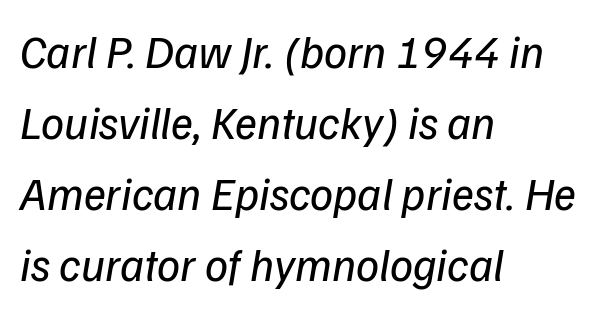
Q: Is the text bold? A: No.
Q: Is the text italic (slanted)? A: Yes, it leans right by about 9 degrees.
Q: Is the text underlined? A: No.
Q: How is the paragraph aligned? A: Left-aligned.
Q: Is the spacing between letters normal or unusually wide? A: Normal.
Q: Is the spacing between lines tight, normal or loose? A: Normal.
Q: Width (condensed, normal, or wide)? A: Normal.
Q: Stroke contrast? A: Low.
Q: x-height? A: Medium.
Q: Monospaced? A: No.
